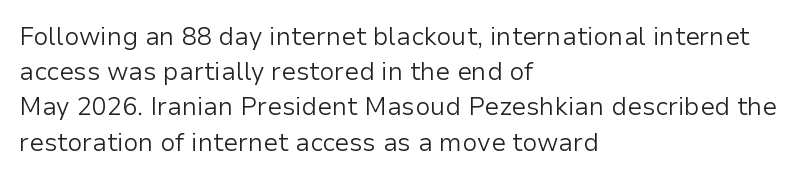
{"italic": "no", "bold": "no", "underline": "no", "align": "left", "line_spacing": "normal", "line_spacing_ratio": 1.41, "letter_spacing": "normal", "letter_spacing_em": 0.0, "glyph_px": 25}
